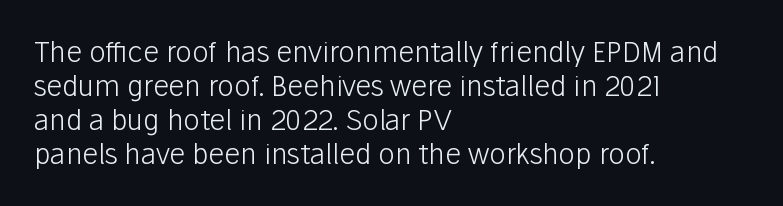
{"serif": "no", "italic": "no", "bold": "no", "weight": "light", "width": "normal", "stroke_contrast": "low", "x_height": "medium", "monospaced": "no", "underline": "no", "align": "left", "line_spacing_ratio": 1.22, "letter_spacing": "normal", "letter_spacing_em": 0.0, "glyph_px": 28}
